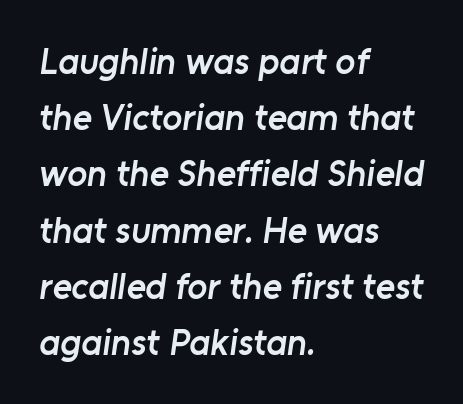
Q: Is the text bold? A: Semi-bold.
Q: Is the typeface a serif or a sans-serif typeface? A: Sans-serif.
Q: Is the text underlined? A: No.
Q: How is the paragraph aligned? A: Left-aligned.
Q: Is the spacing between letters normal or unusually wide? A: Normal.
Q: Is the spacing between lines tight, normal or loose? A: Normal.
Q: Width (condensed, normal, or wide)? A: Normal.
Q: Stroke contrast? A: Low.
Q: x-height? A: Medium.
Q: Monospaced? A: No.
